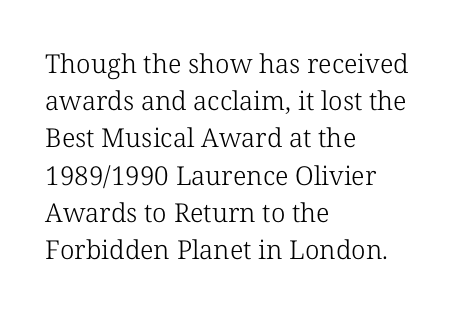
The rendering anchors every line to the left-hand side. A clean baseline with only descenders dipping below it. No chunkiness to these letters — they're not bold. Leading matches the norm, producing a regular column. Ascenders rise straight up at ninety degrees. Nobody touched the tracking dial on this one.
